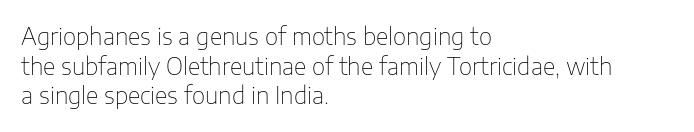
The lines sit at an ordinary, default distance from one another. The rag falls on the right side of this text block. The characters are drawn with everyday or finer stroke widths. Descender tails drop into unmarked territory.
